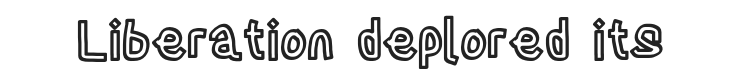
Q: Is the text italic (slanted)? A: No, it is upright.
Q: Is the text underlined? A: No.
Q: Is the spacing between letters normal or unusually wide? A: Normal.
Q: Width (condensed, normal, or wide)? A: Condensed.
Q: x-height? A: Large.
Q: Monospaced? A: No.
